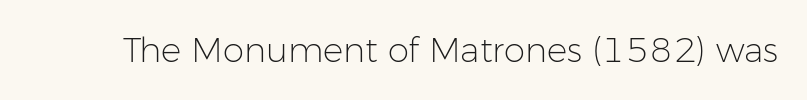
The image shows 34 px light sans-serif type, upright; set normal letter spacing, not underlined; low stroke contrast and a medium x-height.
